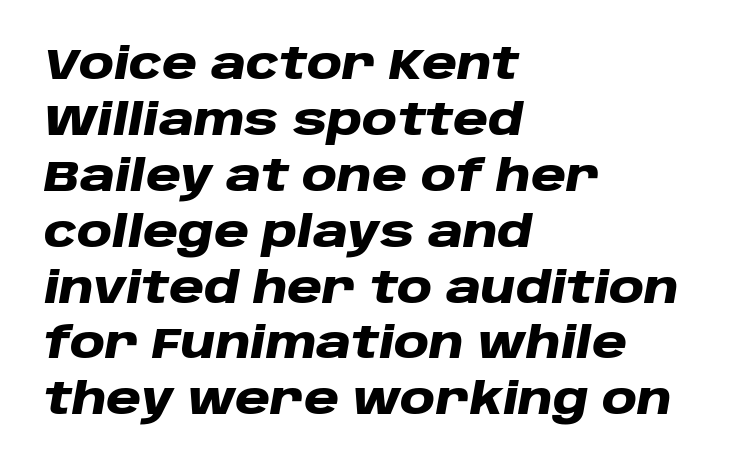
{"italic": "yes", "lean": "right", "slant_degrees": 10, "bold": "yes", "weight": "heavy", "width": "wide", "stroke_contrast": "low", "x_height": "large", "monospaced": "no", "underline": "no", "align": "left", "line_spacing": "normal", "line_spacing_ratio": 1.3, "letter_spacing": "normal", "letter_spacing_em": 0.0, "glyph_px": 43}
